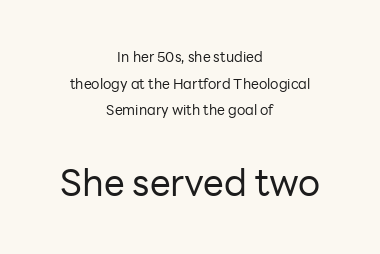
{"serif": "no", "italic": "no", "bold": "no", "weight": "regular", "width": "normal", "stroke_contrast": "low", "x_height": "medium", "monospaced": "no", "underline": "no", "align": "center", "line_spacing": "loose", "line_spacing_ratio": 1.91, "letter_spacing": "normal", "letter_spacing_em": 0.0, "larger_block": "second", "size_ratio": 2.64, "glyph_px": 37}
